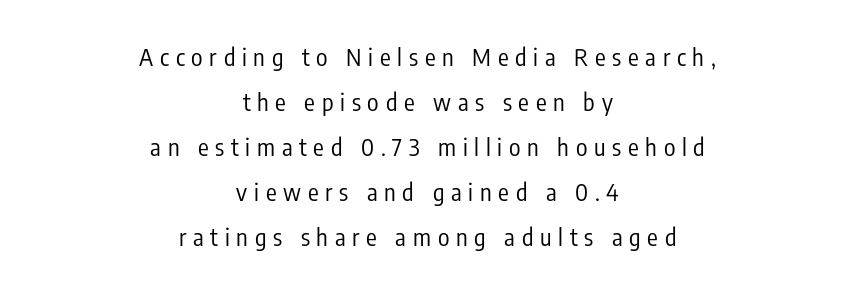
Q: Is the text bold? A: No.
Q: Is the text italic (slanted)? A: No, it is upright.
Q: Is the text underlined? A: No.
Q: How is the paragraph aligned? A: Centered.
Q: Is the spacing between letters normal or unusually wide? A: Unusually wide.
